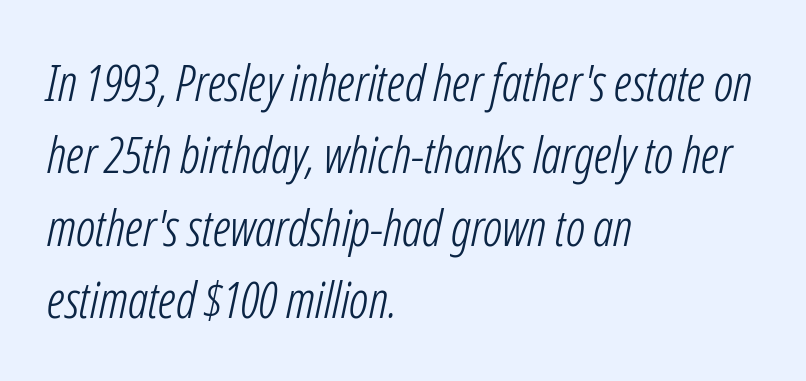
Proportional: the letters do not fall into vertical columns. These lines stack with their left ends in a neat column. Tracking value appears to be zero — textbook default spacing. One glance says typical: line gaps are just what's usual. This rendering features lettering with no underline.
